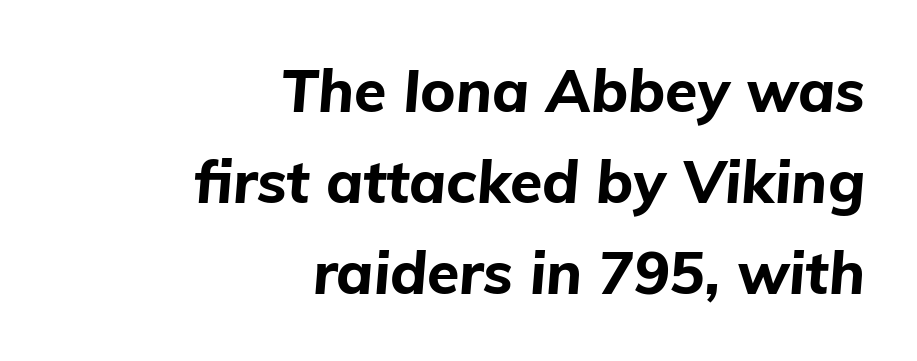
The image shows 59 px bold type, italic (leaning right); set right-aligned, normal line spacing (1.54x), normal letter spacing, not underlined; low stroke contrast and a medium x-height.
